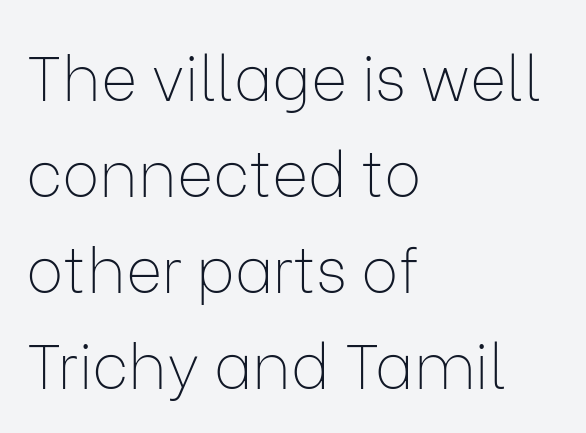
The passage shown has conventional tracking throughout. Stems and bowls with no extra thickness — not bold. The rows are spaced the way most documents space them. Letters rest on an invisible, unmarked baseline. A student would call this left alignment; a typographer would say flush left, rag right. Looks like regular typesetting: each glyph gets only the width it needs.
